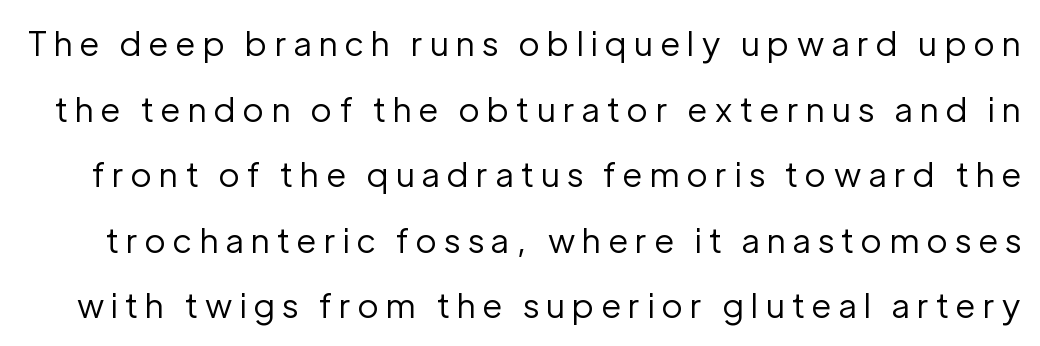
{"serif": "no", "italic": "no", "bold": "no", "weight": "regular", "width": "normal", "stroke_contrast": "low", "x_height": "medium", "monospaced": "no", "underline": "no", "line_spacing": "loose", "line_spacing_ratio": 1.93, "letter_spacing": "wide", "letter_spacing_em": 0.22, "glyph_px": 34}
